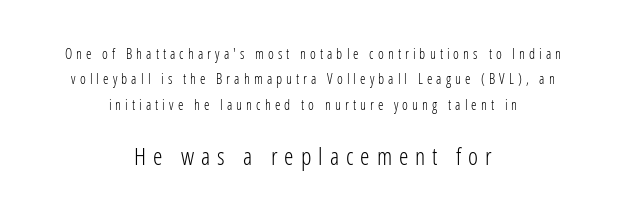
Any mark beneath the type? The region is blank. In this sample the second text group is rendered at the bigger scale. The tracking jumps out immediately: characters are airy and widely separated. No heavy texture on the line: the type isn't bold. Is there any slant? The stems are plumb.
